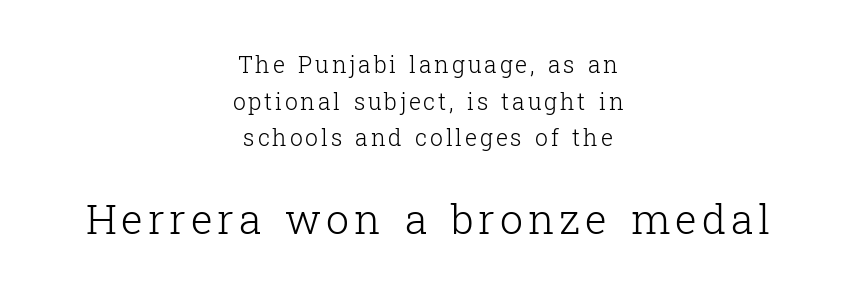
{"serif": "yes", "italic": "no", "bold": "no", "weight": "light", "width": "normal", "stroke_contrast": "low", "x_height": "medium", "monospaced": "no", "underline": "no", "align": "center", "line_spacing": "normal", "line_spacing_ratio": 1.59, "larger_block": "second", "size_ratio": 1.78, "glyph_px": 41}
